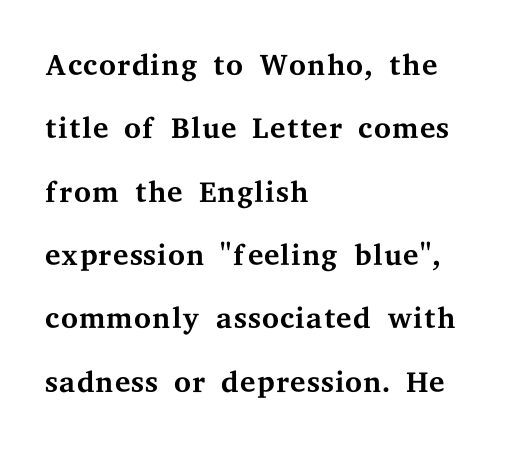
Does extra space separate the letters? No, they use regular spacing. One glance says typical: line gaps are just what's usual. Horizontal alignment here is leftward, the default for most running prose. Words float on clear page, feet unadorned. These lines are rendered in a variable-pitch font. Rendered with straight, roman letterforms.
